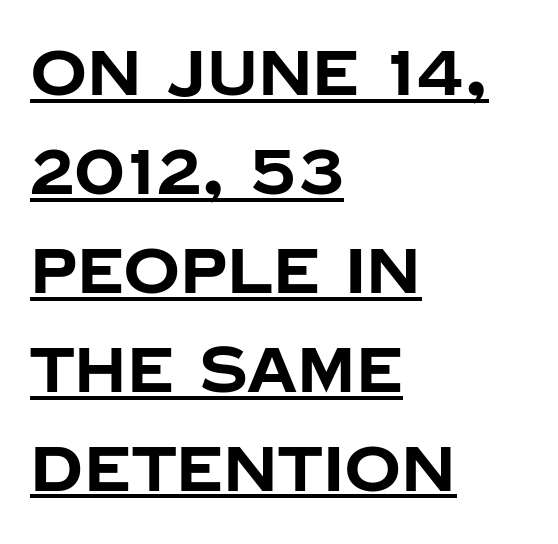
The image shows 63 px bold sans-serif type, upright; set left-aligned, normal line spacing (1.57x), normal letter spacing, underlined; low stroke contrast and a large x-height.
